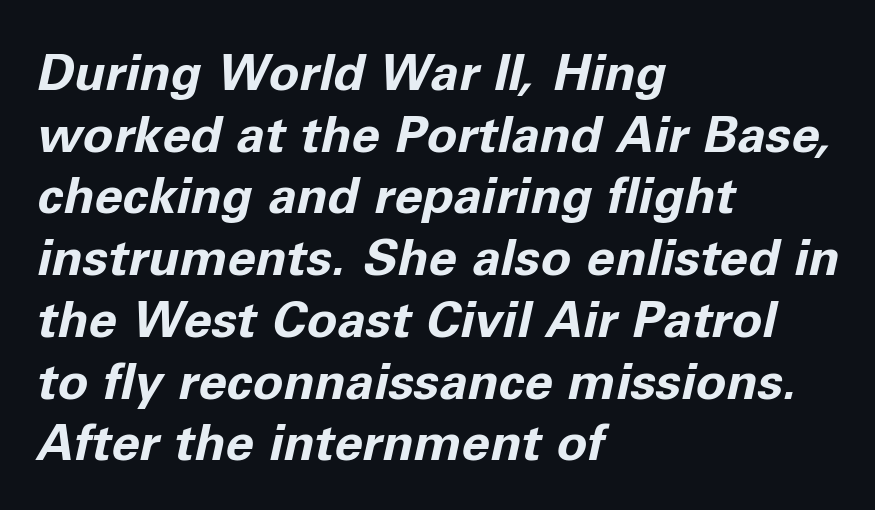
{"italic": "yes", "lean": "right", "slant_degrees": 11, "bold": "yes", "weight": "bold", "width": "normal", "stroke_contrast": "low", "x_height": "medium", "monospaced": "no", "underline": "no", "align": "left", "line_spacing_ratio": 1.21, "letter_spacing": "normal", "letter_spacing_em": 0.0, "glyph_px": 51}
